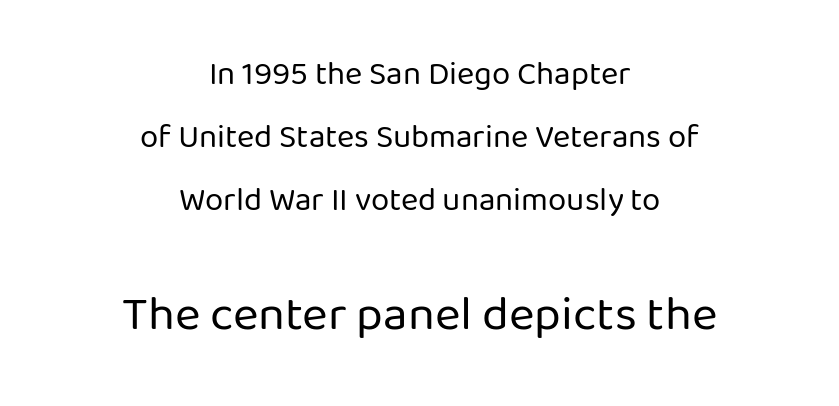
{"serif": "no", "italic": "no", "bold": "no", "weight": "regular", "width": "normal", "stroke_contrast": "low", "x_height": "medium", "monospaced": "no", "underline": "no", "align": "center", "line_spacing": "loose", "line_spacing_ratio": 1.91, "letter_spacing": "normal", "letter_spacing_em": 0.0, "larger_block": "second", "size_ratio": 1.48, "glyph_px": 49}
